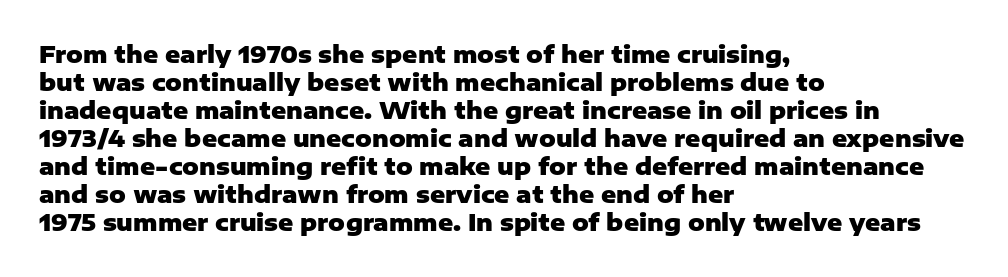
{"italic": "no", "bold": "yes", "underline": "no", "align": "left", "line_spacing_ratio": 1.22, "letter_spacing": "normal", "letter_spacing_em": 0.0, "glyph_px": 23}
